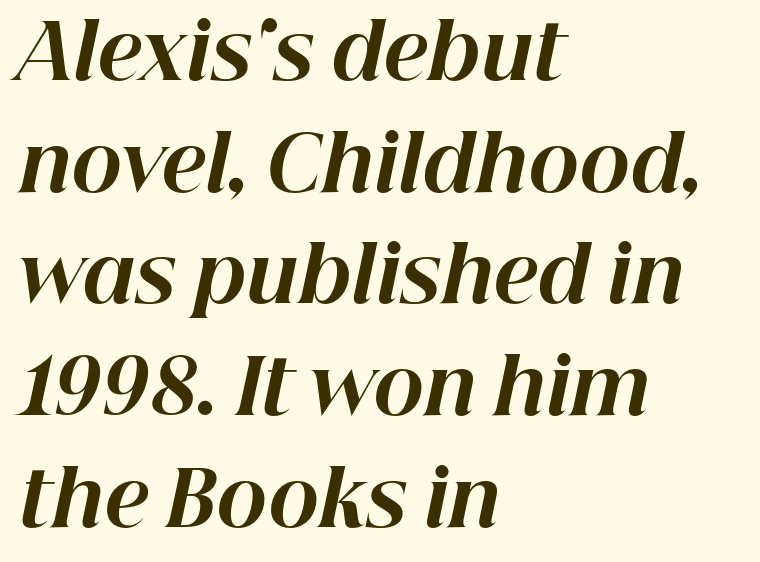
The image shows 76 px bold type, italic (leaning right); set left-aligned, normal line spacing (1.47x), normal letter spacing, not underlined; high stroke contrast and a medium x-height.
